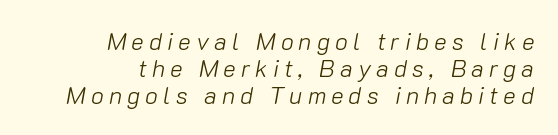
Q: Is the text bold? A: No.
Q: Is the text italic (slanted)? A: Yes, it leans right by about 10 degrees.
Q: Is the text underlined? A: No.
Q: How is the paragraph aligned? A: Right-aligned.
Q: Is the spacing between letters normal or unusually wide? A: Unusually wide.
Q: Is the spacing between lines tight, normal or loose? A: Tight.
